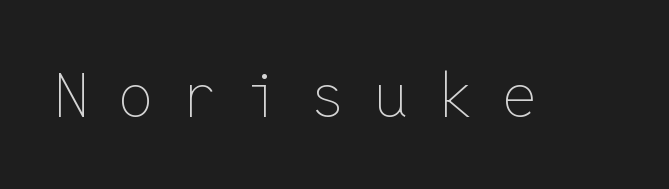
Q: Is the text bold? A: No.
Q: Is the text italic (slanted)? A: No, it is upright.
Q: Is the text underlined? A: No.
Q: Is the spacing between letters normal or unusually wide? A: Unusually wide.
Q: Width (condensed, normal, or wide)? A: Normal.
Q: Stroke contrast? A: Low.
Q: x-height? A: Medium.
Q: Monospaced? A: Yes.
